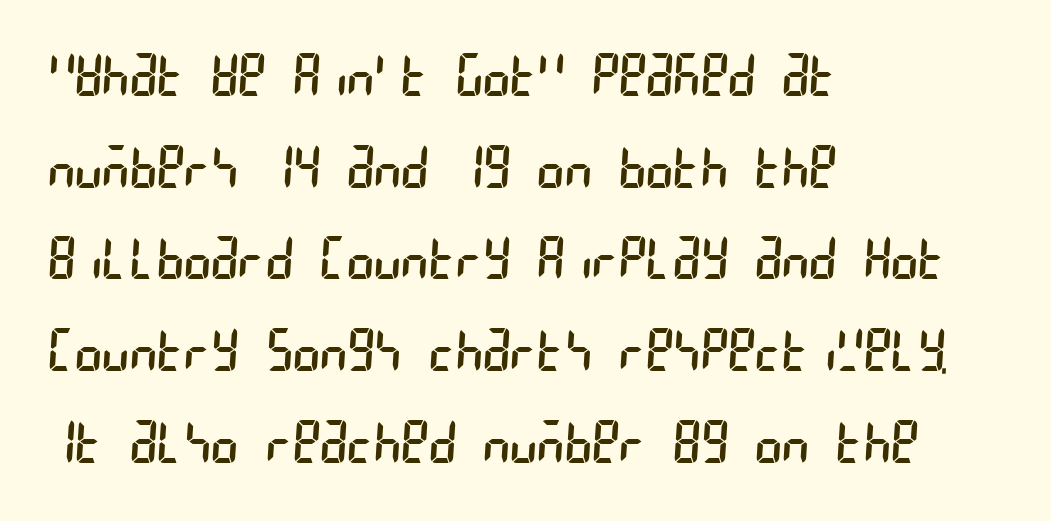
The image shows 58 px regular-weight, condensed sans-serif type; set left-aligned, normal line spacing (1.58x), normal letter spacing, not underlined; low stroke contrast and a large x-height.
